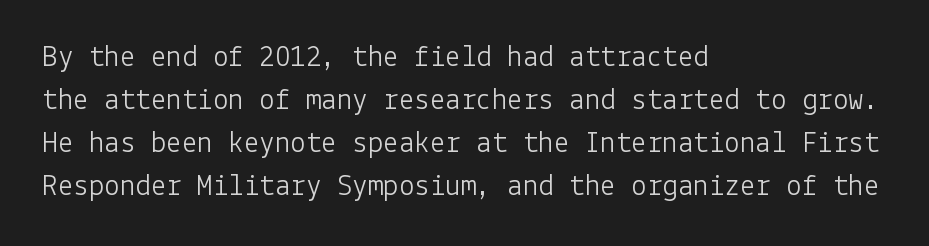
The image shows 31 px light sans-serif type, upright; set left-aligned, normal line spacing (1.39x), normal letter spacing, not underlined; low stroke contrast and a medium x-height.
